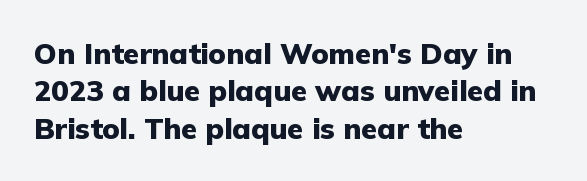
{"serif": "no", "italic": "no", "bold": "yes", "weight": "heavy", "width": "normal", "stroke_contrast": "low", "x_height": "medium", "monospaced": "no", "underline": "no", "align": "left", "line_spacing": "normal", "line_spacing_ratio": 1.29, "letter_spacing": "normal", "letter_spacing_em": 0.0, "glyph_px": 29}
